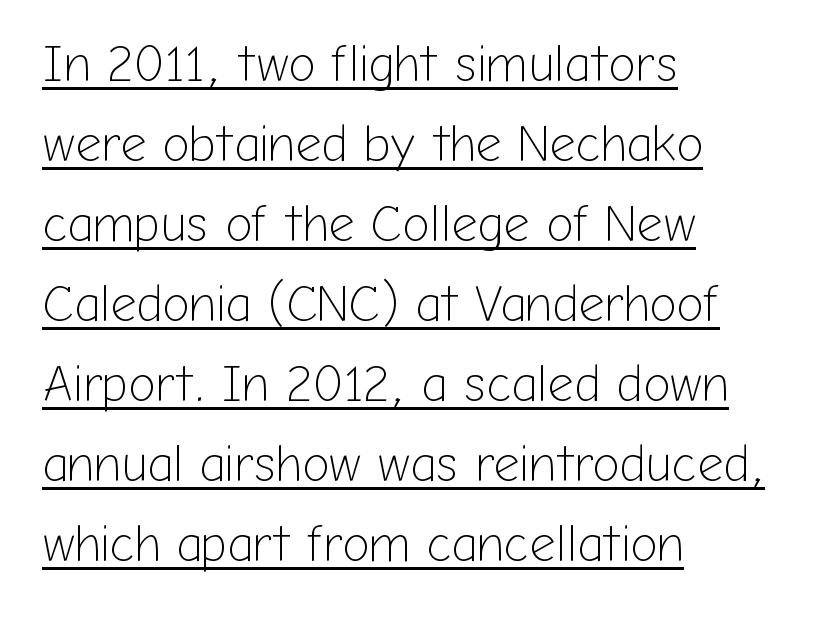
The rag falls on the right side of this text block. Posture: upright roman. Regular leading. Regarding serifs, this sample does without them. Is the letter spacing exaggerated? No — it looks like the ordinary default.
